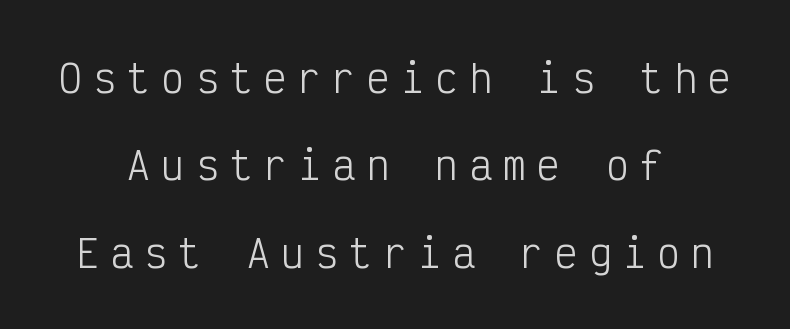
The image shows 38 px light, condensed sans-serif type, upright, monospaced; set centered, loose line spacing (2.3x), unusually wide letter spacing (+0.3 em), not underlined; low stroke contrast and a medium x-height.
